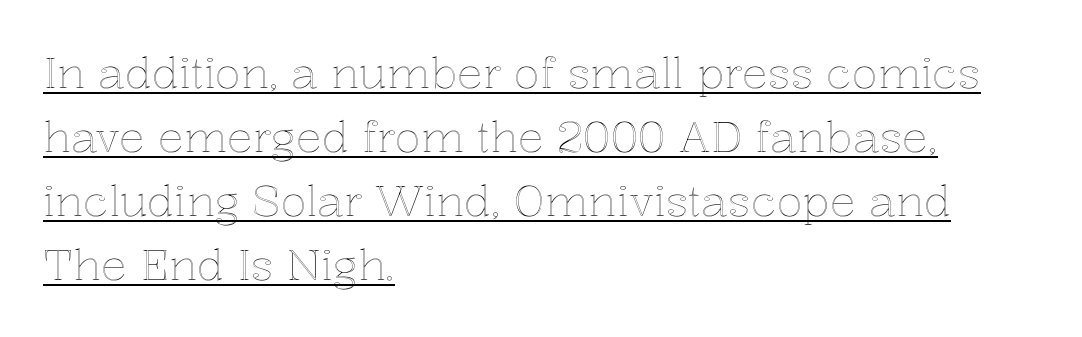
Q: Is the text italic (slanted)? A: No, it is upright.
Q: Is the text underlined? A: Yes.
Q: How is the paragraph aligned? A: Left-aligned.
Q: Is the spacing between letters normal or unusually wide? A: Normal.
Q: Is the spacing between lines tight, normal or loose? A: Normal.
Q: Width (condensed, normal, or wide)? A: Normal.
Q: x-height? A: Medium.
Q: Monospaced? A: No.
